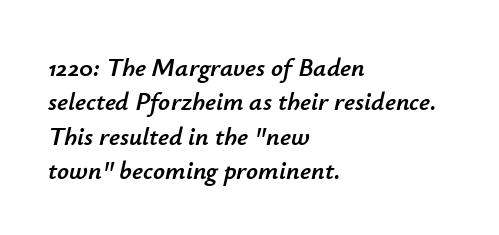
{"italic": "yes", "lean": "right", "slant_degrees": 12, "underline": "no", "align": "left", "line_spacing": "normal", "line_spacing_ratio": 1.32, "letter_spacing": "normal", "letter_spacing_em": 0.0, "glyph_px": 26}
